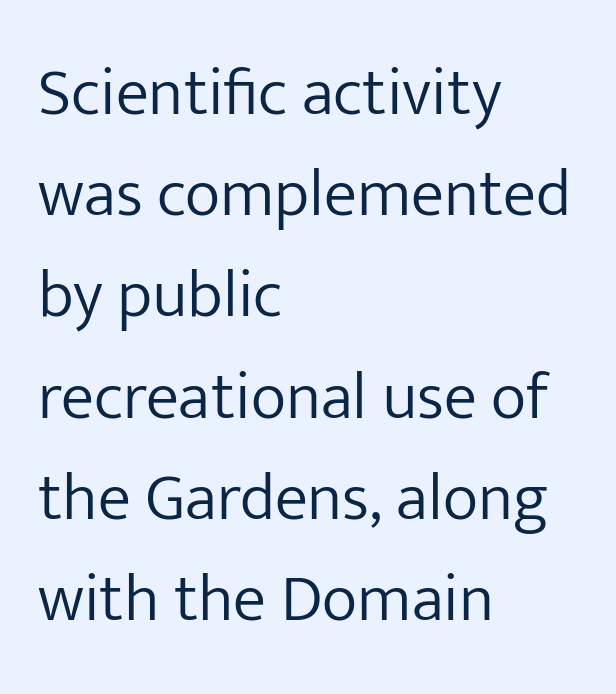
Q: Is the text bold? A: No.
Q: Is the text italic (slanted)? A: No, it is upright.
Q: Is the typeface a serif or a sans-serif typeface? A: Sans-serif.
Q: Is the text underlined? A: No.
Q: How is the paragraph aligned? A: Left-aligned.
Q: Is the spacing between letters normal or unusually wide? A: Normal.
Q: Is the spacing between lines tight, normal or loose? A: Normal.
Q: Width (condensed, normal, or wide)? A: Normal.
Q: Stroke contrast? A: Low.
Q: x-height? A: Medium.
Q: Monospaced? A: No.
